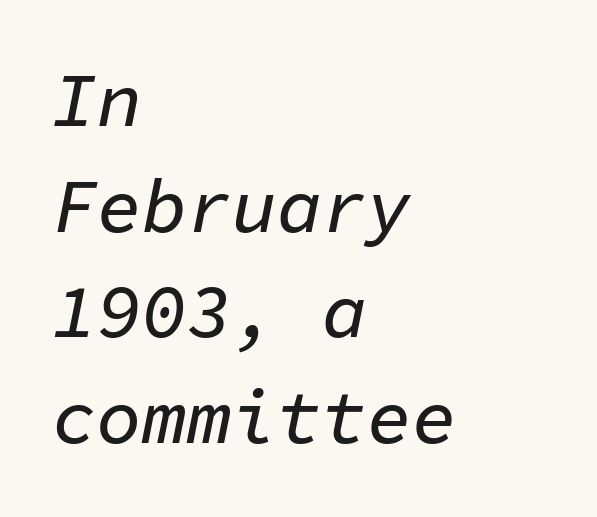
{"italic": "yes", "lean": "right", "slant_degrees": 11, "width": "normal", "stroke_contrast": "low", "x_height": "medium", "monospaced": "yes", "underline": "no", "align": "left", "line_spacing": "normal", "line_spacing_ratio": 1.41, "letter_spacing": "normal", "letter_spacing_em": 0.0, "glyph_px": 75}
